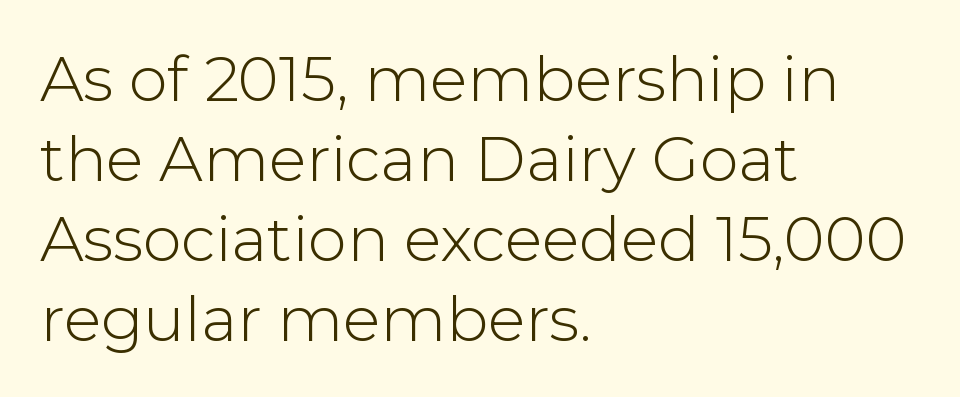
Layout note: lines flush left. Look at the bottom of the vertical strokes: they stop flat, with no serifs. You could not count columns in this text — the font is proportionally spaced. This sample uses an upright cut, with every glyph sitting square on the baseline. Quick note: underline off.
